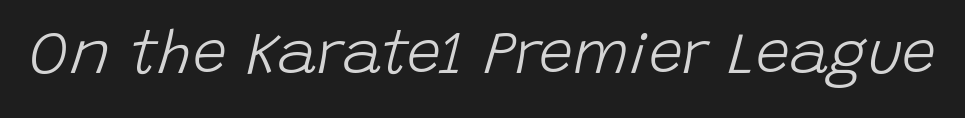
Q: Is the text bold? A: No.
Q: Is the text italic (slanted)? A: Yes, it leans right by about 15 degrees.
Q: Is the text underlined? A: No.
Q: Is the spacing between letters normal or unusually wide? A: Normal.
Q: Width (condensed, normal, or wide)? A: Normal.
Q: Stroke contrast? A: Low.
Q: x-height? A: Large.
Q: Monospaced? A: No.
